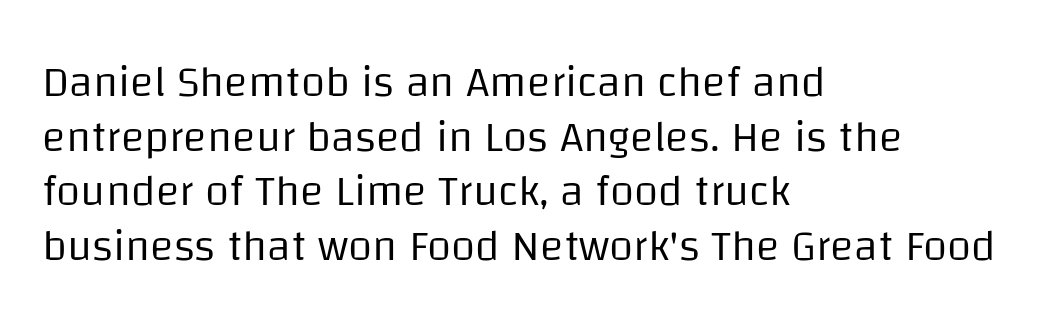
Nobody touched the tracking dial on this one. Each row of text sits above clean, open space. Compared with a typical body face, this is equally light or lighter still. Each letter keeps its own natural width here, so spacing adapts to shape.
